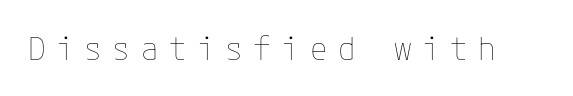
Does the lettering tilt? It doesn't — this is upright. Clear beneath every line of the passage. The tracking jumps out immediately: characters are airy and widely separated. The font sits on the lighter half of the weight spectrum, regular included.
